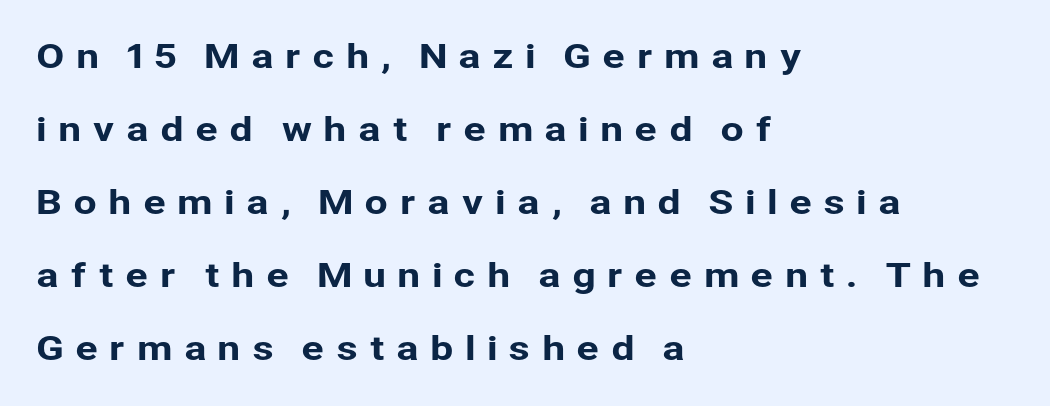
Q: Is the text italic (slanted)? A: No, it is upright.
Q: Is the typeface a serif or a sans-serif typeface? A: Sans-serif.
Q: Is the text underlined? A: No.
Q: How is the paragraph aligned? A: Left-aligned.
Q: Is the spacing between letters normal or unusually wide? A: Unusually wide.
Q: Is the spacing between lines tight, normal or loose? A: Loose.
Q: Width (condensed, normal, or wide)? A: Normal.
Q: Stroke contrast? A: Low.
Q: x-height? A: Medium.
Q: Monospaced? A: No.
